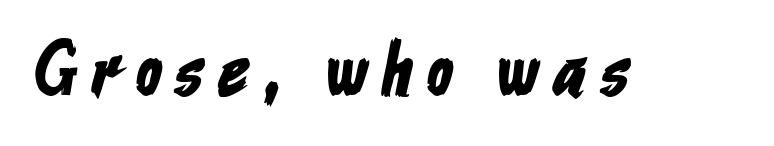
The image shows 76 px condensed sans-serif type; set unusually wide letter spacing (+0.2 em), not underlined; low stroke contrast and a medium x-height.
